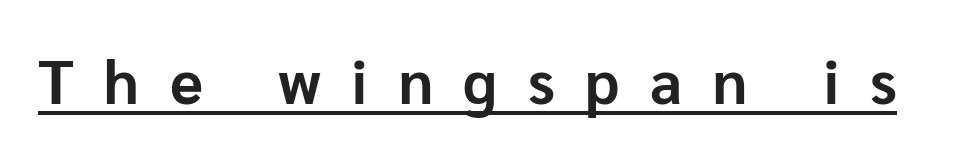
The image shows 61 px bold sans-serif type, upright; set unusually wide letter spacing (+0.5 em), underlined; low stroke contrast and a medium x-height.
